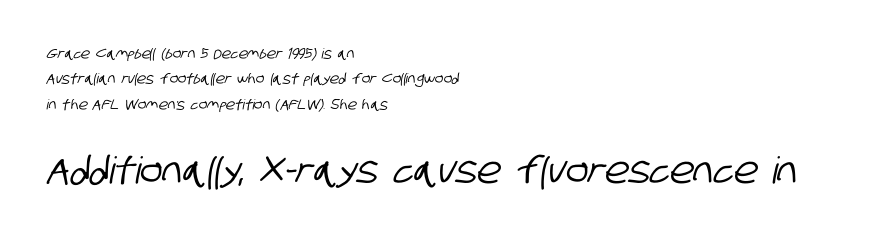
Q: Is the typeface a serif or a sans-serif typeface? A: Sans-serif.
Q: Is the text underlined? A: No.
Q: How is the paragraph aligned? A: Left-aligned.
Q: Is the spacing between letters normal or unusually wide? A: Normal.
Q: Which block of text is set in a larger size, the first (top) or the second (bottom)? A: The second (bottom) one.
Q: Width (condensed, normal, or wide)? A: Condensed.
Q: Stroke contrast? A: Low.
Q: x-height? A: Large.
Q: Monospaced? A: No.
